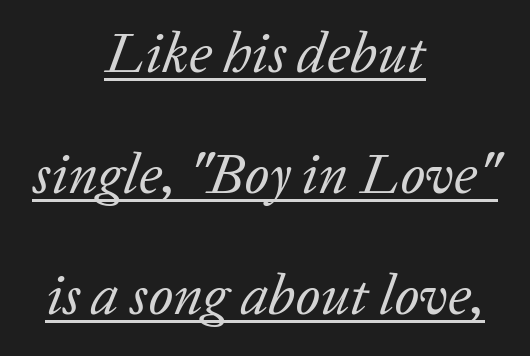
{"serif": "yes", "italic": "yes", "lean": "right", "slant_degrees": 20, "bold": "no", "weight": "regular", "width": "normal", "stroke_contrast": "low", "x_height": "medium", "monospaced": "no", "underline": "yes", "align": "center", "line_spacing": "loose", "line_spacing_ratio": 2.12, "letter_spacing": "normal", "letter_spacing_em": 0.0, "glyph_px": 57}
